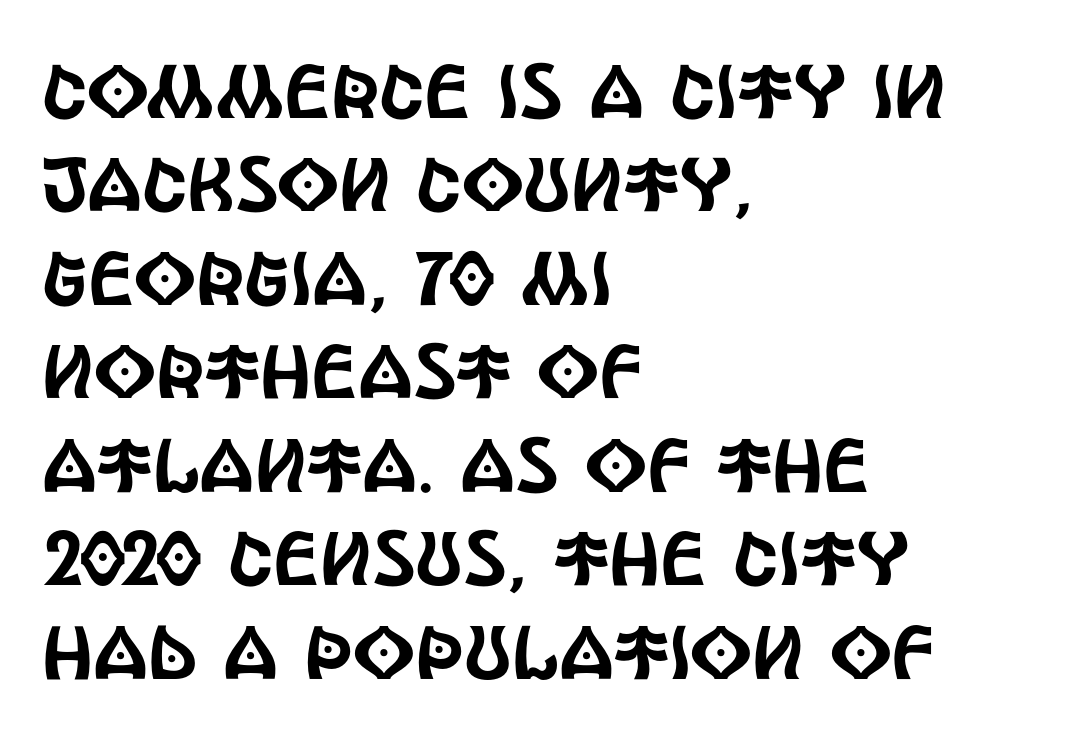
Q: Is the text italic (slanted)? A: No, it is upright.
Q: Is the typeface a serif or a sans-serif typeface? A: Sans-serif.
Q: Is the text underlined? A: No.
Q: How is the paragraph aligned? A: Left-aligned.
Q: Is the spacing between letters normal or unusually wide? A: Normal.
Q: Width (condensed, normal, or wide)? A: Condensed.
Q: x-height? A: Large.
Q: Monospaced? A: No.
